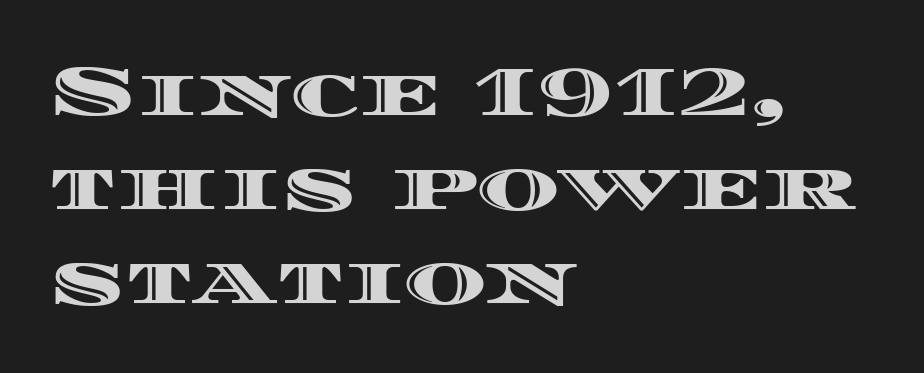
{"italic": "no", "width": "wide", "x_height": "large", "monospaced": "no", "underline": "no", "align": "left", "line_spacing": "normal", "line_spacing_ratio": 1.34, "letter_spacing": "normal", "letter_spacing_em": 0.0, "glyph_px": 70}
